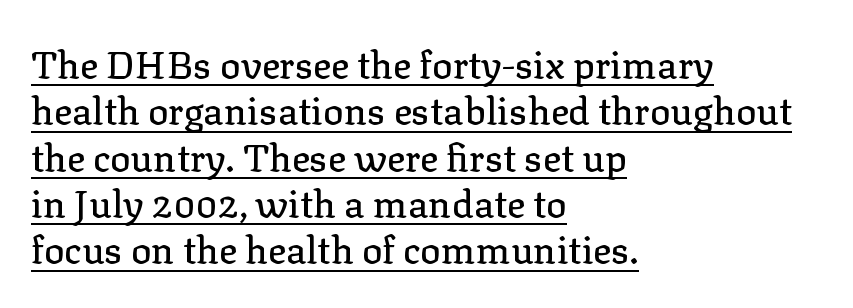
{"serif": "yes", "italic": "no", "width": "normal", "stroke_contrast": "low", "x_height": "medium", "monospaced": "no", "underline": "yes", "align": "left", "line_spacing_ratio": 1.22, "letter_spacing": "normal", "letter_spacing_em": 0.0, "glyph_px": 38}
